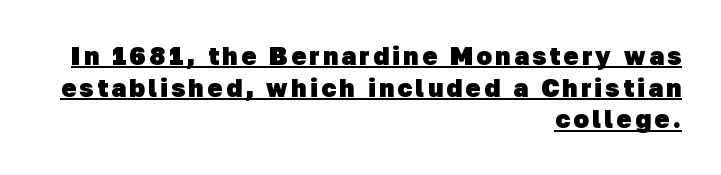
The image shows 25 px bold type; set right-aligned, normal line spacing (1.27x), underlined.
